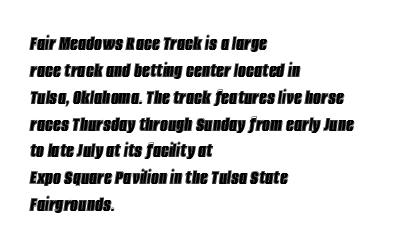
The image shows 22 px text type, italic (leaning right); set left-aligned, line spacing 1.22x, normal letter spacing, not underlined.
